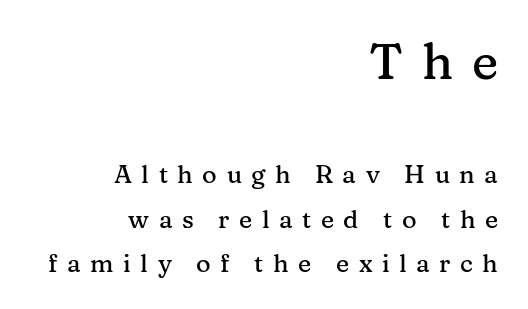
{"serif": "yes", "italic": "no", "width": "normal", "stroke_contrast": "medium", "x_height": "medium", "monospaced": "no", "underline": "no", "align": "right", "line_spacing_ratio": 1.77, "letter_spacing": "wide", "letter_spacing_em": 0.38, "larger_block": "first", "size_ratio": 2.0, "glyph_px": 50}
